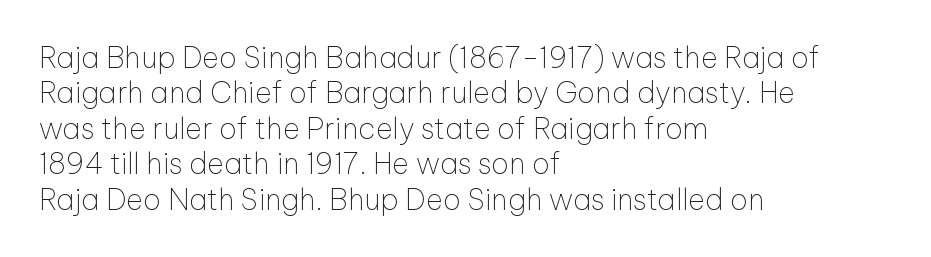
Q: Is the text bold? A: No.
Q: Is the text italic (slanted)? A: No, it is upright.
Q: Is the typeface a serif or a sans-serif typeface? A: Sans-serif.
Q: Is the text underlined? A: No.
Q: How is the paragraph aligned? A: Left-aligned.
Q: Is the spacing between letters normal or unusually wide? A: Normal.
Q: Width (condensed, normal, or wide)? A: Normal.
Q: Stroke contrast? A: Low.
Q: x-height? A: Medium.
Q: Monospaced? A: No.
